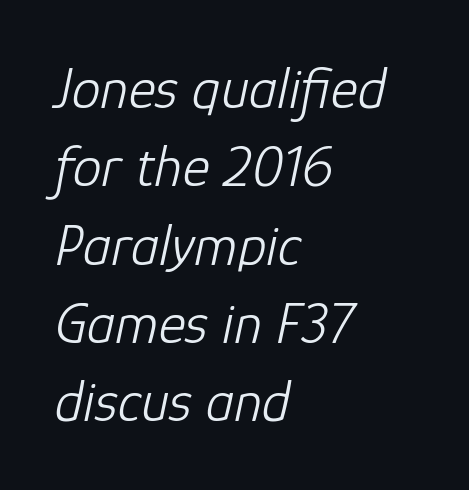
{"italic": "yes", "lean": "right", "slant_degrees": 12, "bold": "no", "weight": "light", "width": "normal", "stroke_contrast": "low", "x_height": "medium", "monospaced": "no", "underline": "no", "align": "left", "line_spacing": "normal", "line_spacing_ratio": 1.35, "letter_spacing": "normal", "letter_spacing_em": 0.0, "glyph_px": 58}
